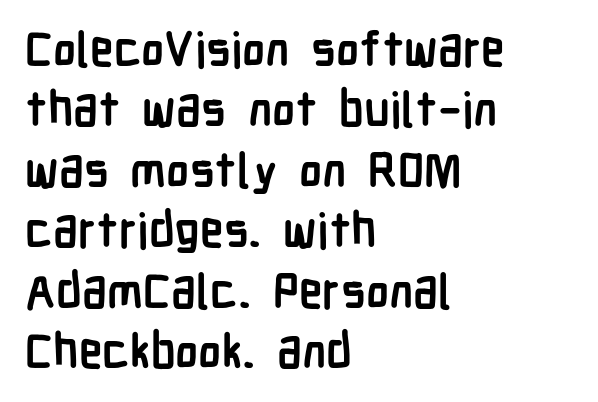
{"serif": "no", "italic": "no", "bold": "yes", "weight": "semibold", "width": "condensed", "stroke_contrast": "low", "x_height": "medium", "monospaced": "no", "underline": "no", "align": "left", "line_spacing": "normal", "line_spacing_ratio": 1.26, "letter_spacing": "normal", "letter_spacing_em": 0.0, "glyph_px": 48}
